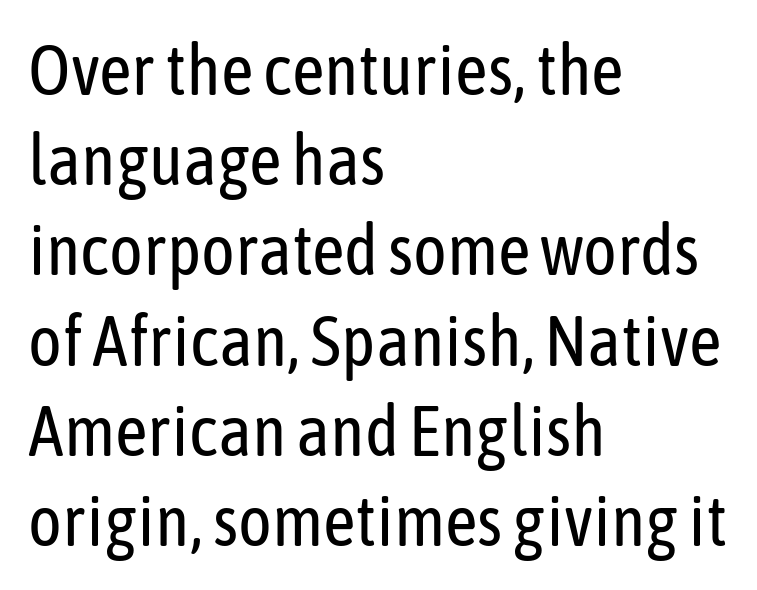
{"serif": "no", "italic": "no", "bold": "no", "weight": "regular", "width": "condensed", "stroke_contrast": "low", "x_height": "medium", "monospaced": "no", "underline": "no", "align": "left", "line_spacing": "normal", "line_spacing_ratio": 1.27, "letter_spacing": "normal", "letter_spacing_em": 0.0, "glyph_px": 71}
